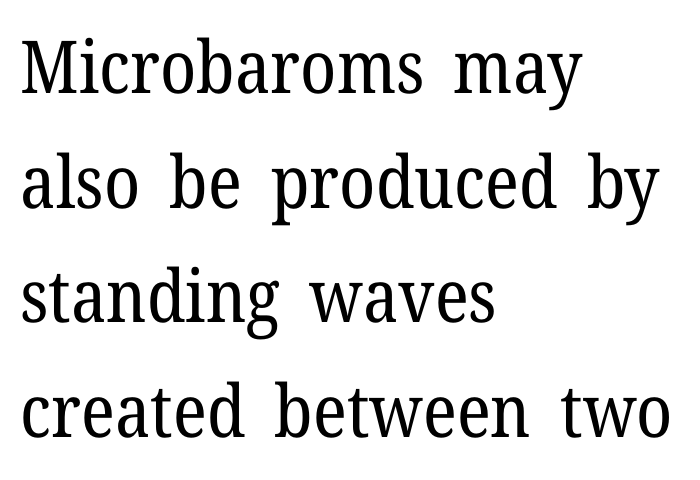
Letters have the restrained weight of plain body copy at most. A bare baseline throughout the passage. The passage shown stacks its lines at a standard gap. In terms of letterform style, serifs are clearly present. When letters stand straight like this, we call the style roman or upright.
